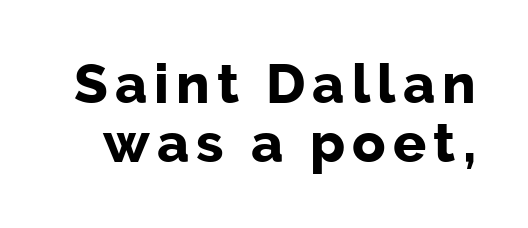
Q: Is the text bold? A: Yes.
Q: Is the text italic (slanted)? A: No, it is upright.
Q: Is the typeface a serif or a sans-serif typeface? A: Sans-serif.
Q: Is the text underlined? A: No.
Q: Is the spacing between lines tight, normal or loose? A: Tight.
Q: Width (condensed, normal, or wide)? A: Normal.
Q: Stroke contrast? A: Low.
Q: x-height? A: Medium.
Q: Monospaced? A: No.
